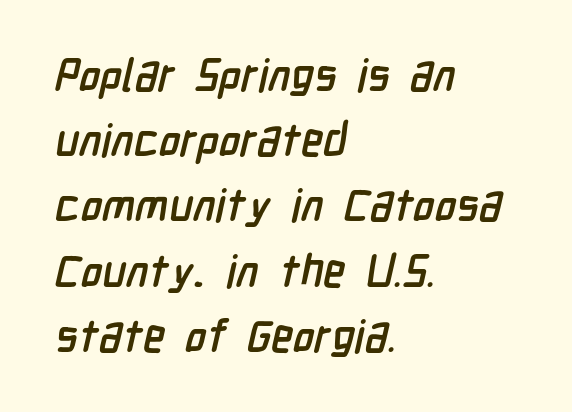
{"serif": "no", "bold": "yes", "weight": "semibold", "width": "condensed", "stroke_contrast": "low", "x_height": "medium", "monospaced": "no", "underline": "no", "align": "left", "line_spacing": "normal", "line_spacing_ratio": 1.45, "letter_spacing": "normal", "letter_spacing_em": 0.0, "glyph_px": 45}
